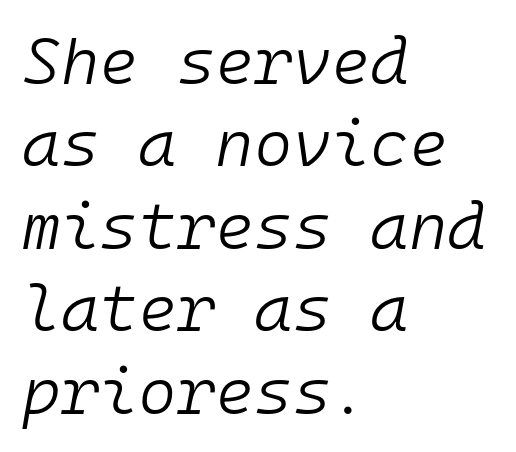
The image shows 66 px light type, italic (leaning right), monospaced; set left-aligned, normal line spacing (1.25x), normal letter spacing, not underlined; low stroke contrast and a medium x-height.
